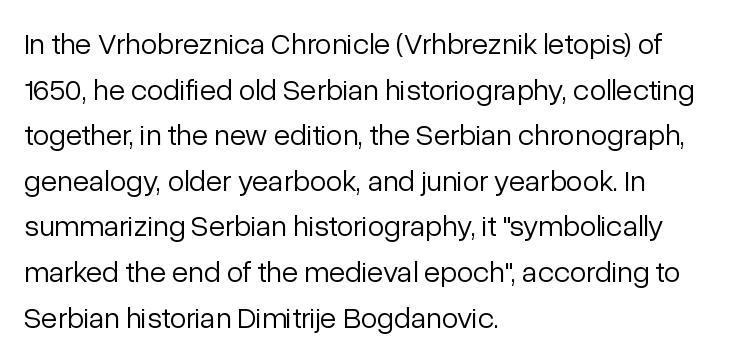
The image shows 30 px light sans-serif type, upright; set left-aligned, normal line spacing (1.52x), normal letter spacing, not underlined; low stroke contrast and a medium x-height.
